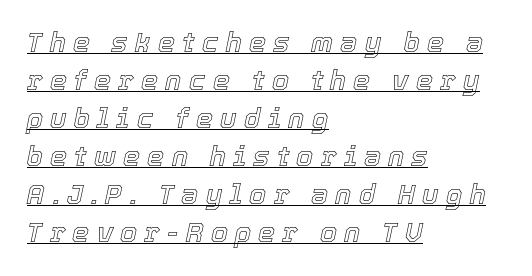
{"italic": "yes", "lean": "right", "slant_degrees": 12, "underline": "yes", "align": "left", "line_spacing": "normal", "line_spacing_ratio": 1.41, "letter_spacing": "wide", "letter_spacing_em": 0.27, "glyph_px": 27}
